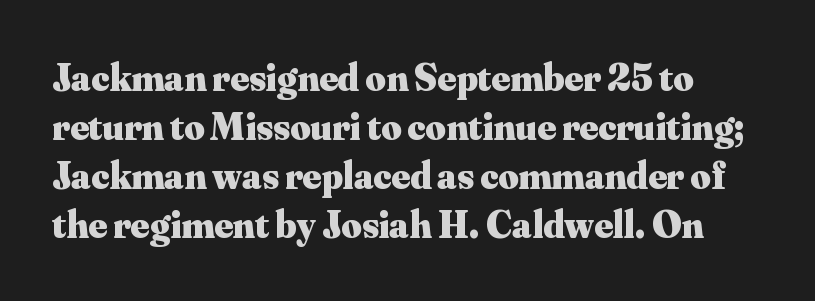
Font category for this specimen: serif. Caption: standard tracking, unaltered. Ascenders rise straight up at ninety degrees. This is heavy type, rendered in bold.
